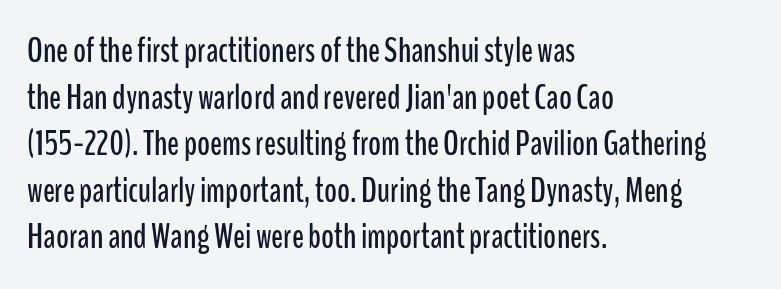
Q: Is the text italic (slanted)? A: No, it is upright.
Q: Is the typeface a serif or a sans-serif typeface? A: Sans-serif.
Q: Is the text underlined? A: No.
Q: How is the paragraph aligned? A: Left-aligned.
Q: Is the spacing between letters normal or unusually wide? A: Normal.
Q: Is the spacing between lines tight, normal or loose? A: Normal.
Q: Width (condensed, normal, or wide)? A: Condensed.
Q: Stroke contrast? A: Low.
Q: x-height? A: Medium.
Q: Monospaced? A: No.
